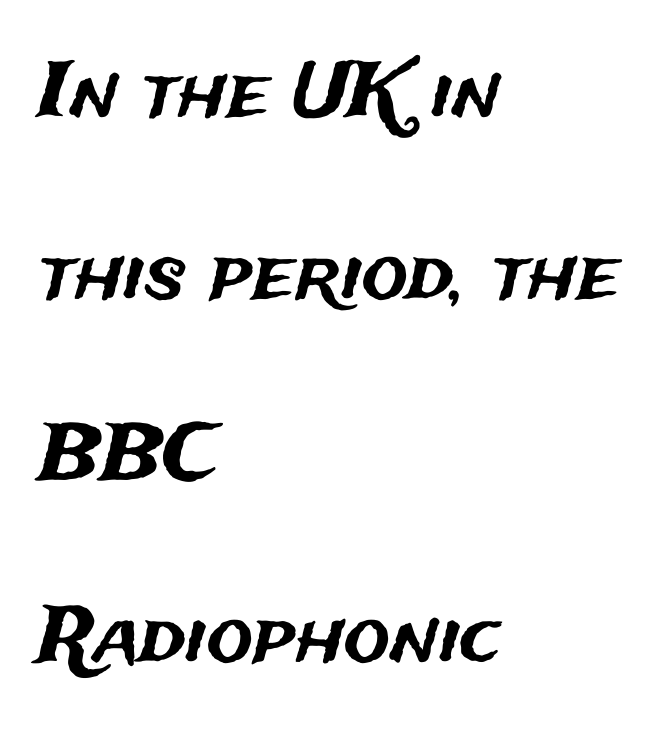
A typesetter would call this proportional, since set widths differ per character. Grotesque or geometric, the face here clearly has no serifs. All the whitespace from short lines collects on the right. The passage shown stacks its lines with a broad gap.
